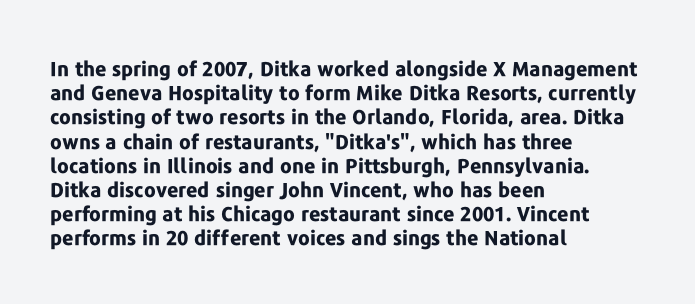
Q: Is the text bold? A: Yes.
Q: Is the text italic (slanted)? A: No, it is upright.
Q: Is the text underlined? A: No.
Q: How is the paragraph aligned? A: Left-aligned.
Q: Is the spacing between letters normal or unusually wide? A: Normal.
